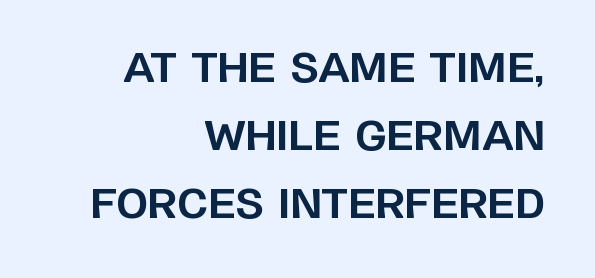
{"serif": "no", "italic": "no", "bold": "yes", "weight": "bold", "width": "normal", "stroke_contrast": "low", "x_height": "large", "monospaced": "no", "underline": "no", "align": "right", "line_spacing": "normal", "line_spacing_ratio": 1.66, "letter_spacing": "normal", "letter_spacing_em": 0.0, "glyph_px": 41}
